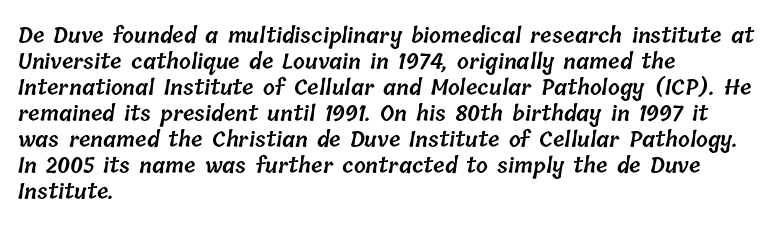
Q: Is the text bold? A: Semi-bold.
Q: Is the text underlined? A: No.
Q: How is the paragraph aligned? A: Left-aligned.
Q: Is the spacing between letters normal or unusually wide? A: Normal.
